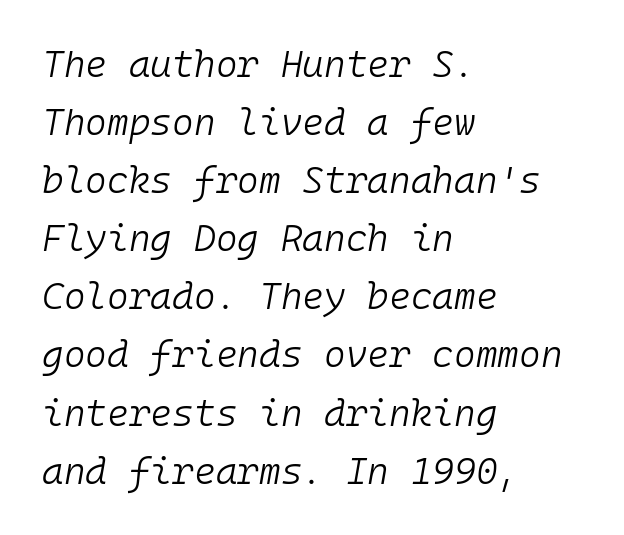
The image shows 37 px light type, italic (leaning right), monospaced; set left-aligned, normal line spacing (1.57x), normal letter spacing, not underlined; low stroke contrast and a medium x-height.
